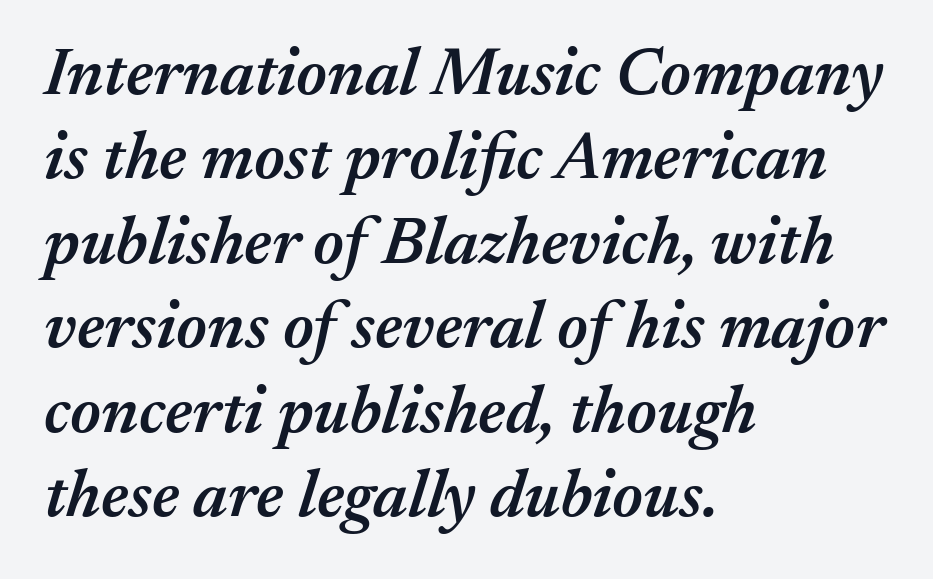
The image shows 67 px semibold type, italic (leaning right); set left-aligned, normal line spacing (1.26x), normal letter spacing, not underlined; medium stroke contrast and a medium x-height.
